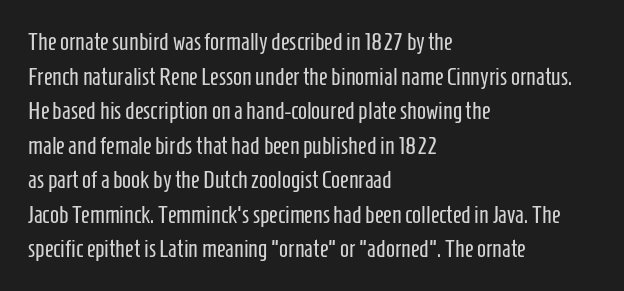
Regarding leading, the lines here are spaced in the standard way. The letters look calm and open, with moderate or lighter stems. Layout note: lines flush left. The rendering keeps characters at their native spacing. The lettering stays uniformly vertical, giving the passage a roman look. Underline: absent.
